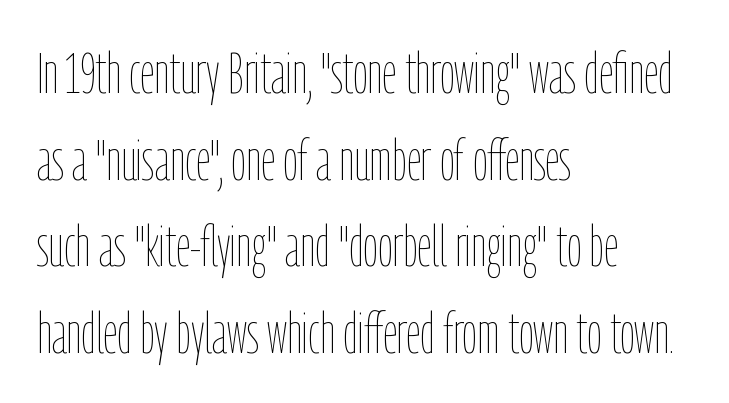
Q: Is the text bold? A: No.
Q: Is the text italic (slanted)? A: No, it is upright.
Q: Is the text underlined? A: No.
Q: How is the paragraph aligned? A: Left-aligned.
Q: Is the spacing between letters normal or unusually wide? A: Normal.
Q: Is the spacing between lines tight, normal or loose? A: Normal.
Q: Width (condensed, normal, or wide)? A: Condensed.
Q: Stroke contrast? A: Low.
Q: x-height? A: Medium.
Q: Monospaced? A: No.
